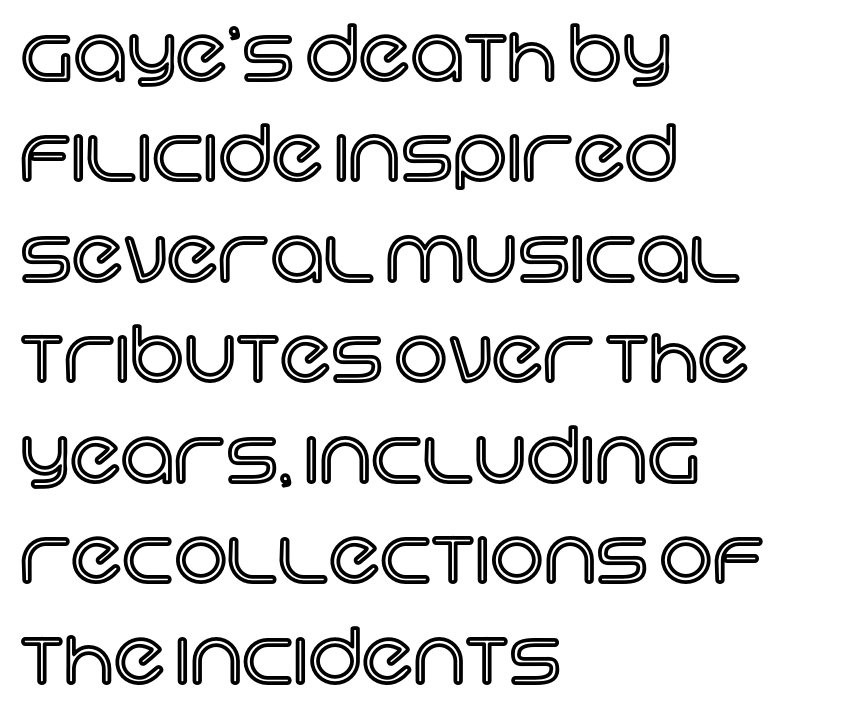
{"italic": "no", "width": "normal", "x_height": "large", "monospaced": "no", "underline": "no", "align": "left", "line_spacing": "normal", "line_spacing_ratio": 1.34, "letter_spacing": "normal", "letter_spacing_em": 0.0, "glyph_px": 75}
